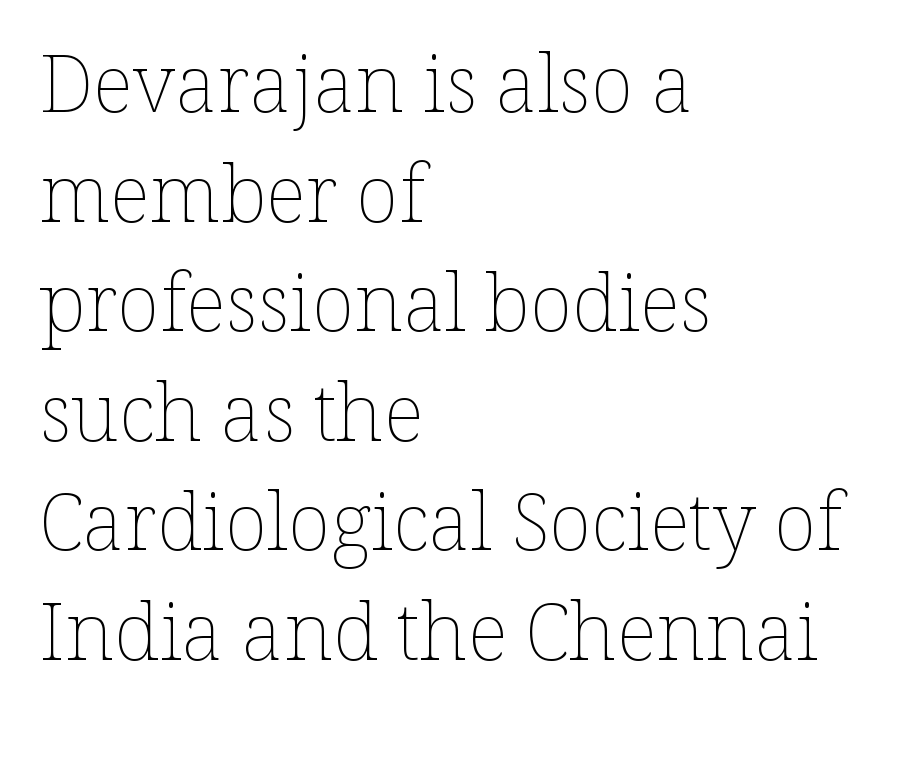
{"italic": "no", "bold": "no", "weight": "thin", "width": "normal", "stroke_contrast": "low", "x_height": "medium", "monospaced": "no", "underline": "no", "align": "left", "line_spacing": "normal", "line_spacing_ratio": 1.37, "letter_spacing": "normal", "letter_spacing_em": 0.0, "glyph_px": 80}
